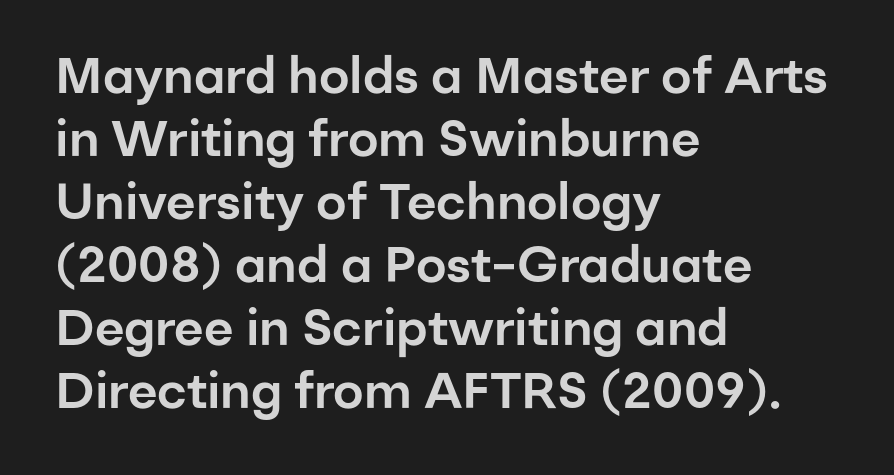
What stands out about the letter spacing? Nothing — it is the standard amount. Words float on clear page, feet unadorned. Think of a printed novel: that variable character pitch is what you see here. What's the leading like? Ordinary, nothing unusual.
